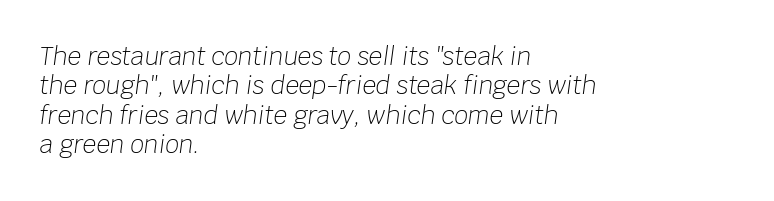
The image shows 24 px text type, italic (leaning right); set left-aligned, line spacing 1.22x, normal letter spacing, not underlined.
